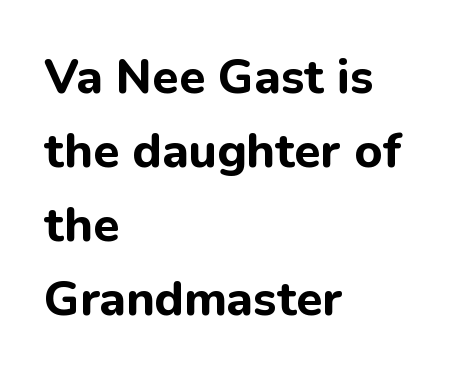
Q: Is the text bold? A: Yes.
Q: Is the text italic (slanted)? A: No, it is upright.
Q: Is the typeface a serif or a sans-serif typeface? A: Sans-serif.
Q: Is the text underlined? A: No.
Q: How is the paragraph aligned? A: Left-aligned.
Q: Is the spacing between letters normal or unusually wide? A: Normal.
Q: Is the spacing between lines tight, normal or loose? A: Normal.
Q: Width (condensed, normal, or wide)? A: Normal.
Q: Stroke contrast? A: Low.
Q: x-height? A: Medium.
Q: Monospaced? A: No.
